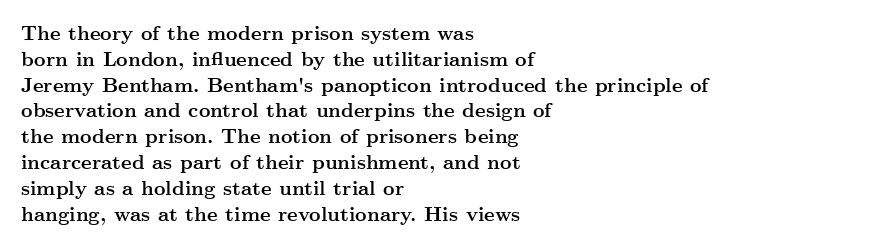
A typesetter would call this zero additional tracking. A classic flush-left, rag-right setting is used for this passage. The letters stand upright; this is a roman face. The glyphs are unaccompanied by any horizontal stroke below them. Line spacing here is normal.
